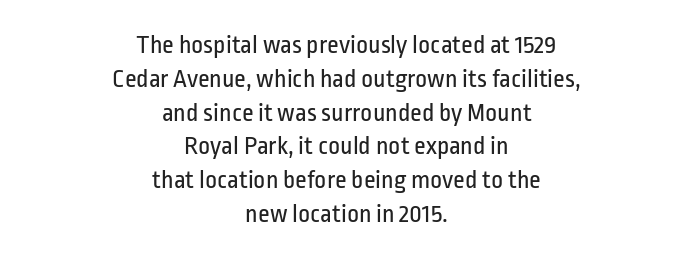
Q: Is the text bold? A: No.
Q: Is the text italic (slanted)? A: No, it is upright.
Q: Is the text underlined? A: No.
Q: How is the paragraph aligned? A: Centered.
Q: Is the spacing between letters normal or unusually wide? A: Normal.
Q: Is the spacing between lines tight, normal or loose? A: Normal.
